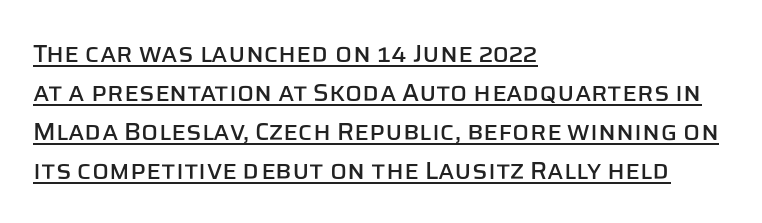
Quick note: interline space is typical. Compared with a centered layout, this one pins lines to the left instead. Notice how the stems are strictly vertical — no italics here. Check the space under the baseline: a stroke is drawn there. The letters sit at their default tracking, neither squeezed nor spread.
